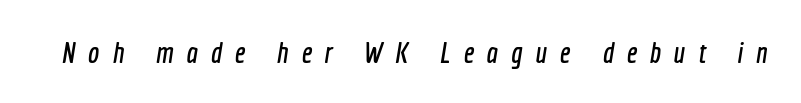
Q: Is the typeface a serif or a sans-serif typeface? A: Sans-serif.
Q: Is the text underlined? A: No.
Q: Is the spacing between letters normal or unusually wide? A: Unusually wide.
Q: Width (condensed, normal, or wide)? A: Condensed.
Q: x-height? A: Medium.
Q: Monospaced? A: No.
